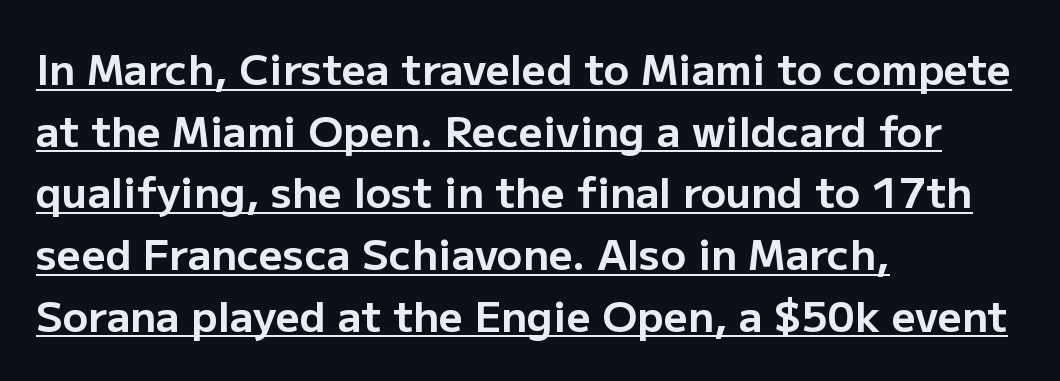
The typesetter has applied underlining to the passage shown. Rows of type keep a routine distance in the vertical direction. The typeface chosen for these lines omits serifs. These words are printed bold, with thick strokes throughout. Short and long lines alike share a common starting point at left.
